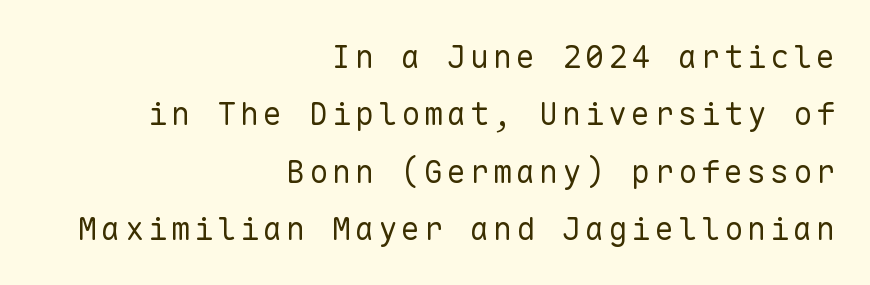
Q: Is the text bold? A: No.
Q: Is the text italic (slanted)? A: No, it is upright.
Q: Is the typeface a serif or a sans-serif typeface? A: Sans-serif.
Q: Is the text underlined? A: No.
Q: How is the paragraph aligned? A: Right-aligned.
Q: Width (condensed, normal, or wide)? A: Normal.
Q: Stroke contrast? A: Low.
Q: x-height? A: Medium.
Q: Monospaced? A: Yes.
